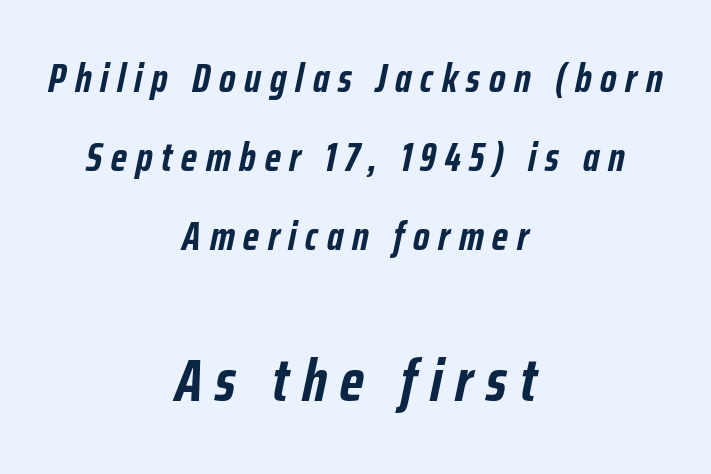
Q: Is the text bold? A: Yes.
Q: Is the text italic (slanted)? A: Yes, it leans right by about 12 degrees.
Q: Is the text underlined? A: No.
Q: How is the paragraph aligned? A: Centered.
Q: Is the spacing between letters normal or unusually wide? A: Unusually wide.
Q: Is the spacing between lines tight, normal or loose? A: Loose.
Q: Which block of text is set in a larger size, the first (top) or the second (bottom)? A: The second (bottom) one.
Q: Width (condensed, normal, or wide)? A: Condensed.
Q: Stroke contrast? A: Low.
Q: x-height? A: Medium.
Q: Monospaced? A: No.
